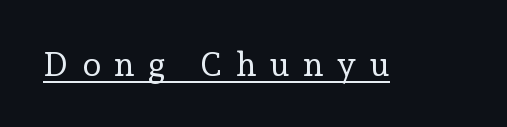
Q: Is the text bold? A: No.
Q: Is the text italic (slanted)? A: No, it is upright.
Q: Is the typeface a serif or a sans-serif typeface? A: Serif.
Q: Is the text underlined? A: Yes.
Q: Is the spacing between letters normal or unusually wide? A: Unusually wide.
Q: Width (condensed, normal, or wide)? A: Normal.
Q: Stroke contrast? A: Low.
Q: x-height? A: Medium.
Q: Monospaced? A: No.
